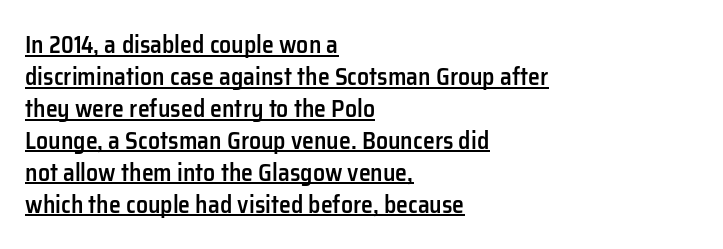
The image shows 24 px text type, upright; set left-aligned, normal line spacing (1.33x), normal letter spacing, underlined.
